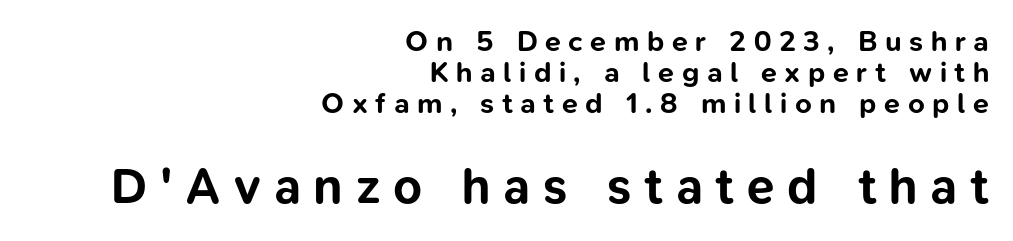
Q: Is the text bold? A: Yes.
Q: Is the text italic (slanted)? A: No, it is upright.
Q: Is the typeface a serif or a sans-serif typeface? A: Sans-serif.
Q: Is the text underlined? A: No.
Q: How is the paragraph aligned? A: Right-aligned.
Q: Is the spacing between letters normal or unusually wide? A: Unusually wide.
Q: Is the spacing between lines tight, normal or loose? A: Tight.
Q: Which block of text is set in a larger size, the first (top) or the second (bottom)? A: The second (bottom) one.
Q: Width (condensed, normal, or wide)? A: Normal.
Q: Stroke contrast? A: Low.
Q: x-height? A: Medium.
Q: Monospaced? A: No.
